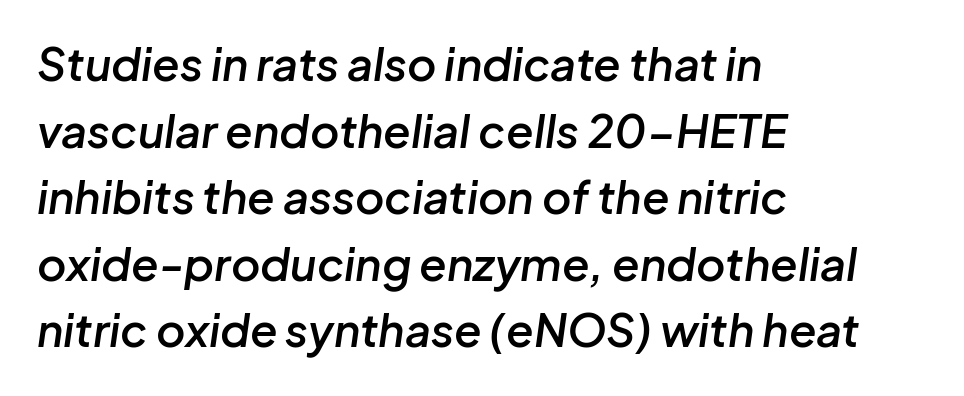
Q: Is the text bold? A: Semi-bold.
Q: Is the text italic (slanted)? A: Yes, it leans right by about 8 degrees.
Q: Is the text underlined? A: No.
Q: How is the paragraph aligned? A: Left-aligned.
Q: Is the spacing between letters normal or unusually wide? A: Normal.
Q: Is the spacing between lines tight, normal or loose? A: Normal.
Q: Width (condensed, normal, or wide)? A: Normal.
Q: Stroke contrast? A: Low.
Q: x-height? A: Medium.
Q: Monospaced? A: No.
